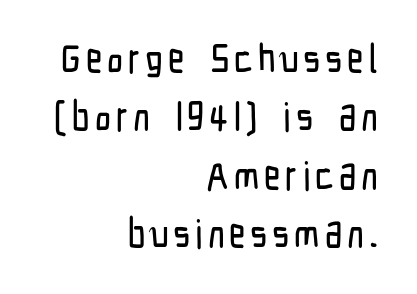
Q: Is the text italic (slanted)? A: No, it is upright.
Q: Is the typeface a serif or a sans-serif typeface? A: Sans-serif.
Q: Is the text underlined? A: No.
Q: How is the paragraph aligned? A: Right-aligned.
Q: Is the spacing between lines tight, normal or loose? A: Normal.
Q: Width (condensed, normal, or wide)? A: Condensed.
Q: Stroke contrast? A: Low.
Q: x-height? A: Medium.
Q: Monospaced? A: No.
